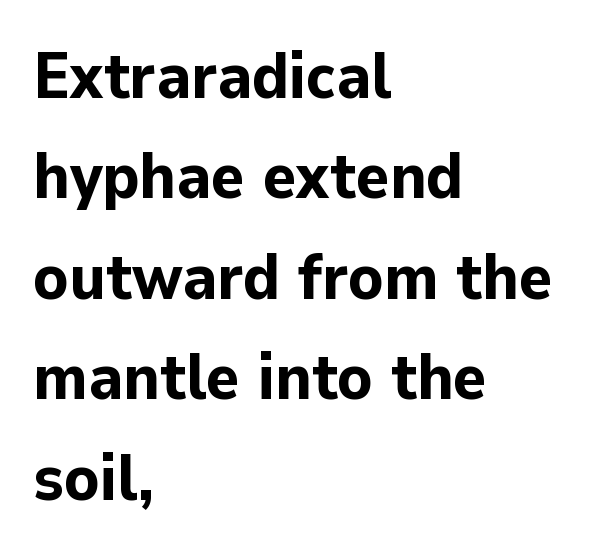
The font family rendered here belongs to the sans-serif group. This sample has the flowing, uneven cadence of proportional lettering. Every letter is thick-stroked: bold, no question. This sample keeps an unexceptional amount of space between lines. Any mark beneath the type? The region is blank.
